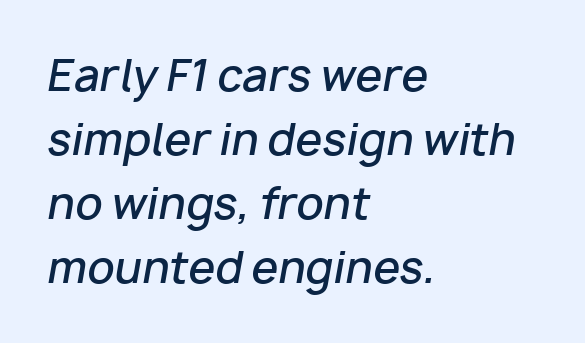
Caption: standard tracking, unaltered. Do the characters align in a grid? No, the font is proportional. Would a proofreader flag this as italicized? Yes. Horizontal alignment here is leftward, the default for most running prose. Rows of type keep a routine distance in the vertical direction.
